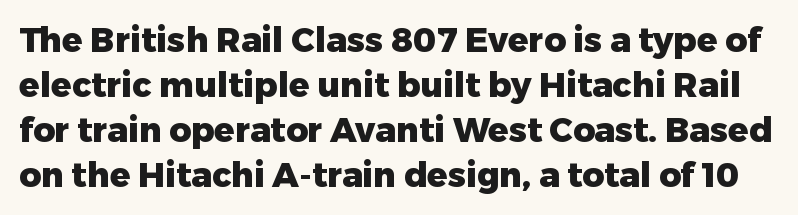
Style check: upright. The letters are bold, with thick, heavy strokes. Lines of text with bare space underneath. The rendering uses natural spacing where letterforms have individual widths.
